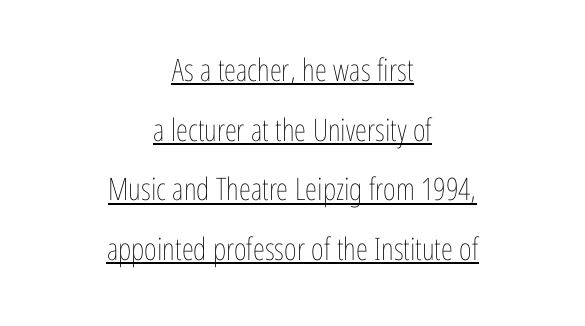
Ascenders rise straight up at ninety degrees. Looks like regular typesetting: each glyph gets only the width it needs. You could fit nearly another row in the gap between these rows. Bold? No — there's no thickening of the strokes. Caption: standard tracking, unaltered. One-word summary of the alignment: center.
